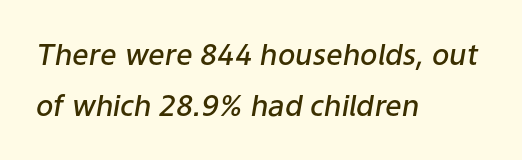
The paragraph shown leans on its left margin. What stands out about the letter spacing? Nothing — it is the standard amount. Each letter keeps its own natural width here, so spacing adapts to shape. Letters rest on an invisible, unmarked baseline.
